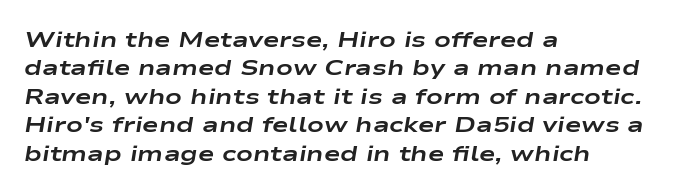
{"italic": "yes", "lean": "right", "slant_degrees": 9, "bold": "yes", "underline": "no", "align": "left", "line_spacing": "normal", "line_spacing_ratio": 1.29, "letter_spacing": "normal", "letter_spacing_em": 0.0, "glyph_px": 22}
